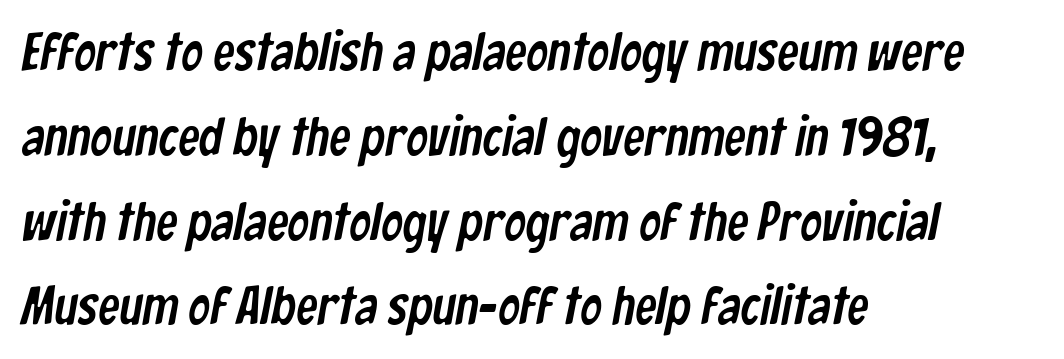
Looks like regular typesetting: each glyph gets only the width it needs. Only glyphs here, with clear space below each row. Line beginnings align vertically; line endings do not. The designer went with a sans here, leaving each stem footless.
